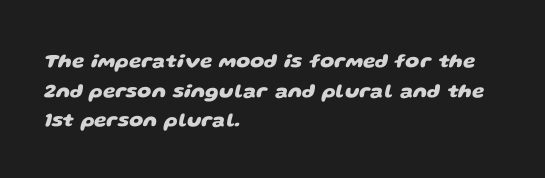
Q: Is the text bold? A: Yes.
Q: Is the text underlined? A: No.
Q: How is the paragraph aligned? A: Left-aligned.
Q: Is the spacing between letters normal or unusually wide? A: Normal.
Q: Is the spacing between lines tight, normal or loose? A: Normal.
